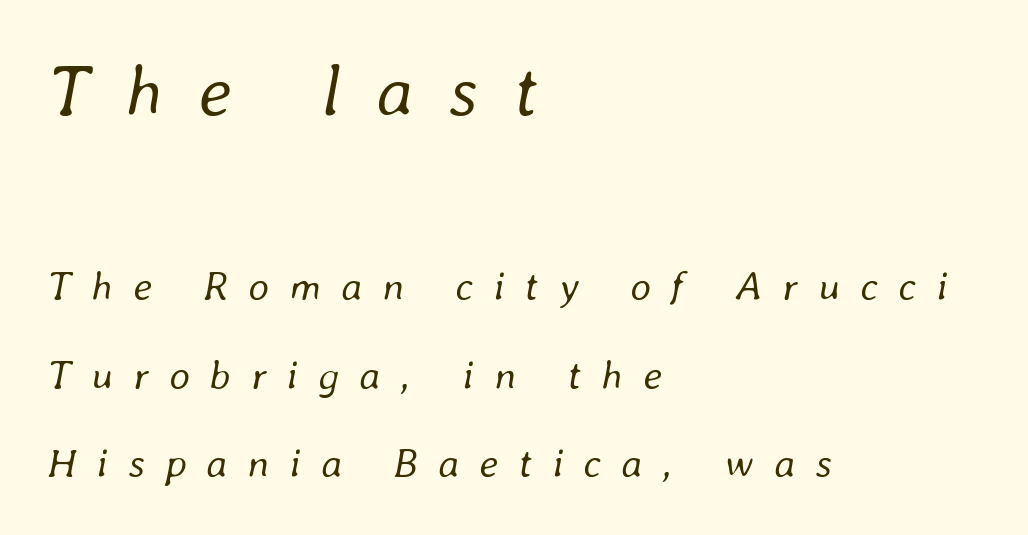
Q: Is the text bold? A: No.
Q: Is the text italic (slanted)? A: Yes, it leans right by about 8 degrees.
Q: Is the text underlined? A: No.
Q: How is the paragraph aligned? A: Left-aligned.
Q: Is the spacing between letters normal or unusually wide? A: Unusually wide.
Q: Is the spacing between lines tight, normal or loose? A: Loose.
Q: Which block of text is set in a larger size, the first (top) or the second (bottom)? A: The first (top) one.
Q: Width (condensed, normal, or wide)? A: Normal.
Q: Stroke contrast? A: Low.
Q: x-height? A: Medium.
Q: Monospaced? A: No.
